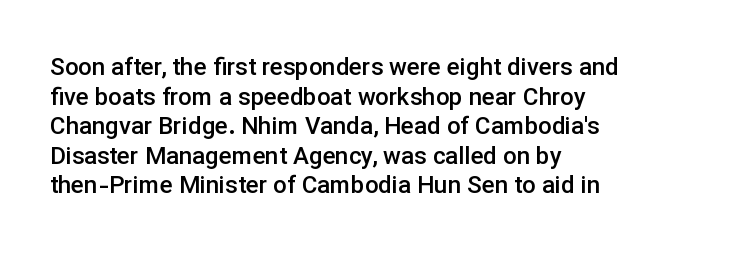
The image shows 24 px text type, upright; set left-aligned, line spacing 1.23x, normal letter spacing, not underlined.
